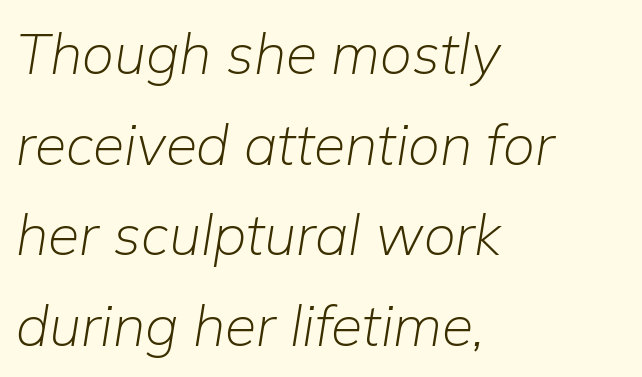
The letterforms sit at book weight or below. You could call the tracking neutral — neither tight nor loose. The text carries the slant typical of an italic or oblique font. Descender tails drop into unmarked territory. Vertically, the passage feels balanced, rows spaced as you'd expect. Typeset ragged right — the left edge is the straight one.
